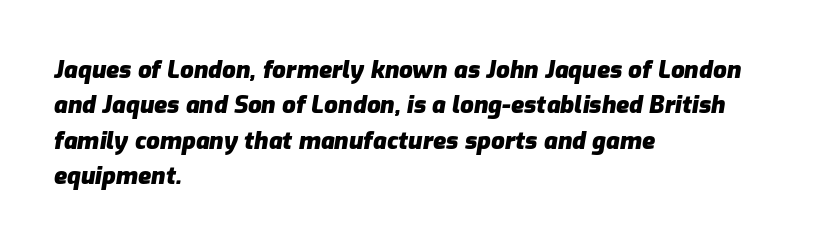
The image shows 24 px bold type, italic (leaning right); set left-aligned, normal line spacing (1.47x), normal letter spacing, not underlined.
